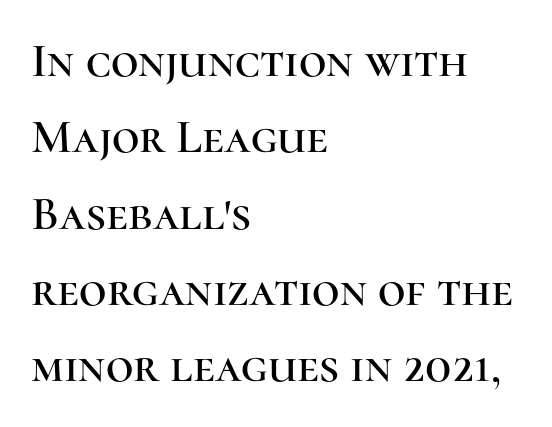
The image shows 48 px serif type, upright; set left-aligned, normal line spacing (1.59x), normal letter spacing, not underlined; high stroke contrast and a medium x-height.
